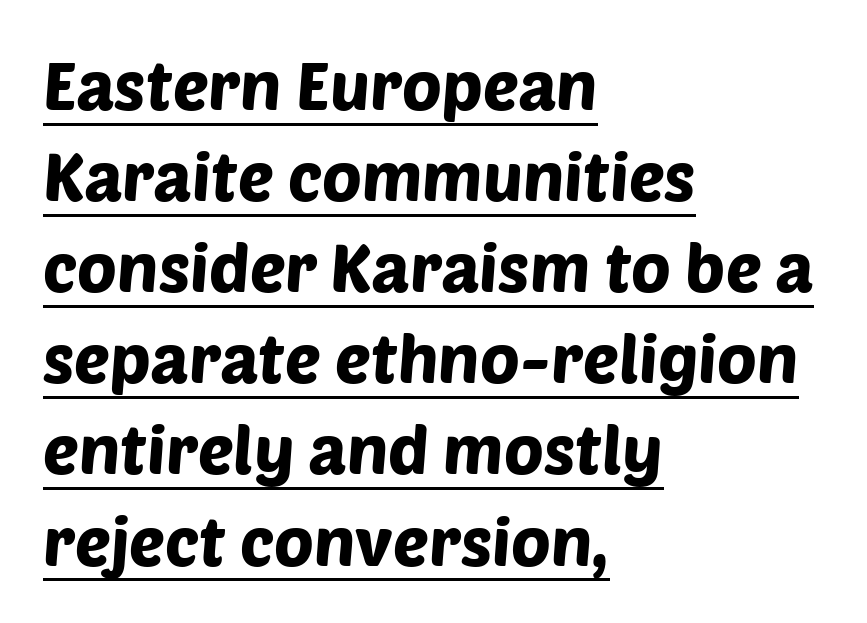
Q: Is the typeface a serif or a sans-serif typeface? A: Sans-serif.
Q: Is the text underlined? A: Yes.
Q: How is the paragraph aligned? A: Left-aligned.
Q: Is the spacing between letters normal or unusually wide? A: Normal.
Q: Is the spacing between lines tight, normal or loose? A: Normal.
Q: Width (condensed, normal, or wide)? A: Normal.
Q: Stroke contrast? A: Low.
Q: x-height? A: Large.
Q: Monospaced? A: No.
